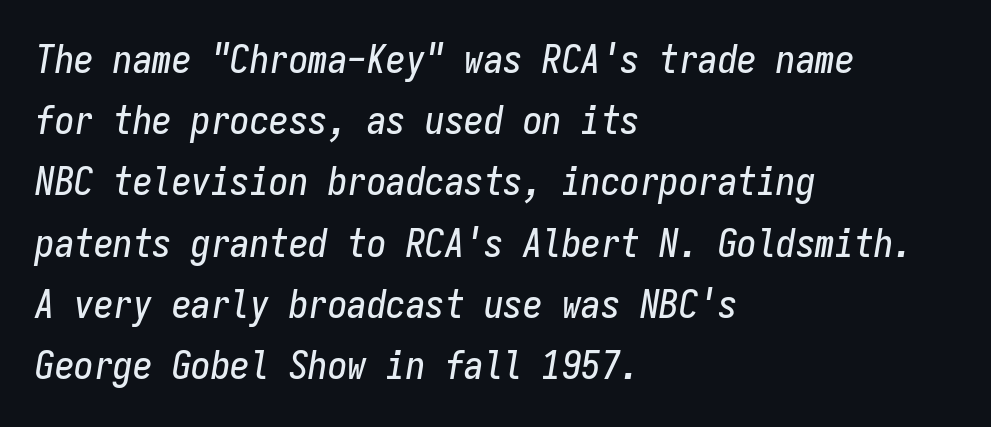
Q: Is the text italic (slanted)? A: Yes, it leans right by about 9 degrees.
Q: Is the text underlined? A: No.
Q: How is the paragraph aligned? A: Left-aligned.
Q: Is the spacing between letters normal or unusually wide? A: Normal.
Q: Is the spacing between lines tight, normal or loose? A: Normal.
Q: Width (condensed, normal, or wide)? A: Condensed.
Q: Stroke contrast? A: Low.
Q: x-height? A: Medium.
Q: Monospaced? A: Yes.
